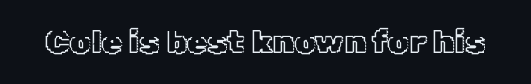
Q: Is the text italic (slanted)? A: No, it is upright.
Q: Is the text underlined? A: No.
Q: Is the spacing between letters normal or unusually wide? A: Normal.
Q: Width (condensed, normal, or wide)? A: Normal.
Q: x-height? A: Medium.
Q: Monospaced? A: No.
